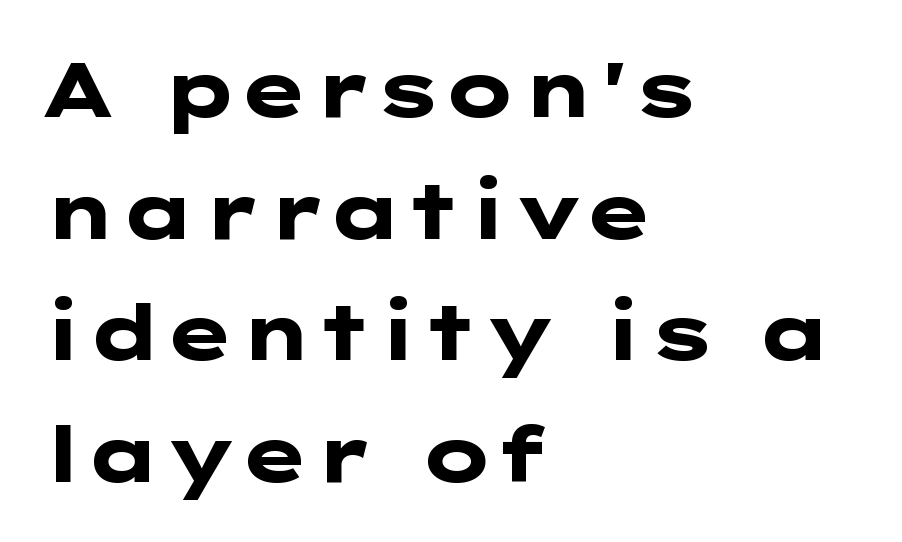
Q: Is the text bold? A: Yes.
Q: Is the text italic (slanted)? A: No, it is upright.
Q: Is the typeface a serif or a sans-serif typeface? A: Sans-serif.
Q: Is the text underlined? A: No.
Q: How is the paragraph aligned? A: Left-aligned.
Q: Is the spacing between letters normal or unusually wide? A: Normal.
Q: Is the spacing between lines tight, normal or loose? A: Normal.
Q: Width (condensed, normal, or wide)? A: Wide.
Q: Stroke contrast? A: Low.
Q: x-height? A: Medium.
